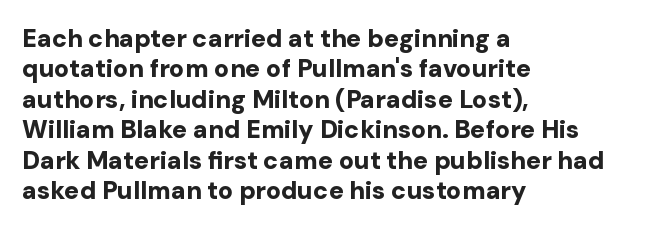
Each line starts at the same left margin while the right side varies. Words appear dense and cohesive because spacing is normal. What weight is shown? A full bold with thick strokes. Nope, not italic — everything's standing straight.
